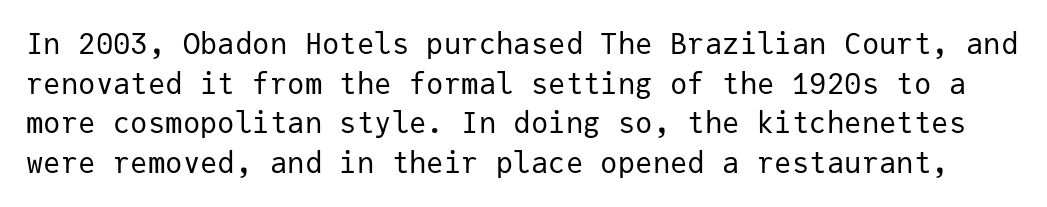
{"serif": "no", "italic": "no", "bold": "no", "weight": "regular", "width": "normal", "stroke_contrast": "low", "x_height": "medium", "monospaced": "yes", "underline": "no", "line_spacing": "normal", "line_spacing_ratio": 1.37, "letter_spacing": "normal", "letter_spacing_em": 0.0, "glyph_px": 29}
